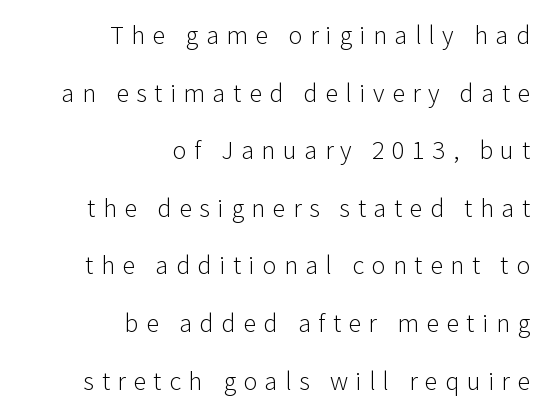
Q: Is the text bold? A: No.
Q: Is the text italic (slanted)? A: No, it is upright.
Q: Is the text underlined? A: No.
Q: How is the paragraph aligned? A: Right-aligned.
Q: Is the spacing between letters normal or unusually wide? A: Unusually wide.
Q: Is the spacing between lines tight, normal or loose? A: Loose.
